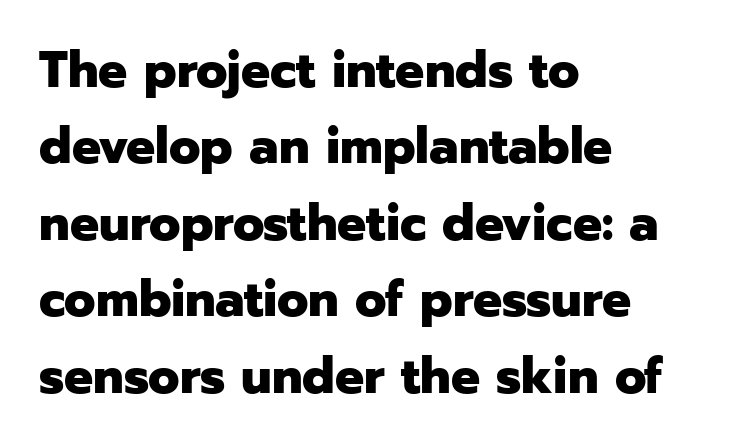
Q: Is the text bold? A: Yes.
Q: Is the text italic (slanted)? A: No, it is upright.
Q: Is the typeface a serif or a sans-serif typeface? A: Sans-serif.
Q: Is the text underlined? A: No.
Q: How is the paragraph aligned? A: Left-aligned.
Q: Is the spacing between letters normal or unusually wide? A: Normal.
Q: Is the spacing between lines tight, normal or loose? A: Normal.
Q: Width (condensed, normal, or wide)? A: Normal.
Q: Stroke contrast? A: Low.
Q: x-height? A: Medium.
Q: Monospaced? A: No.
